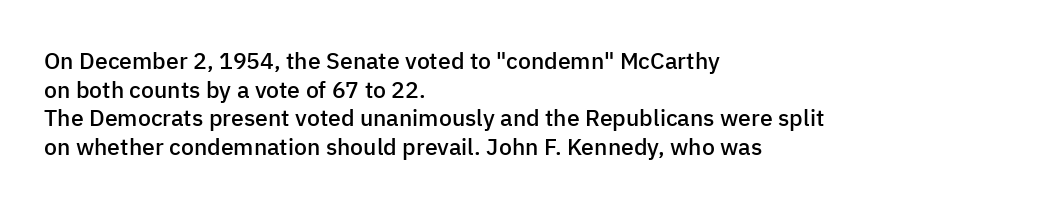
{"italic": "no", "bold": "semi", "underline": "no", "align": "left", "line_spacing_ratio": 1.24, "letter_spacing": "normal", "letter_spacing_em": 0.0, "glyph_px": 23}
